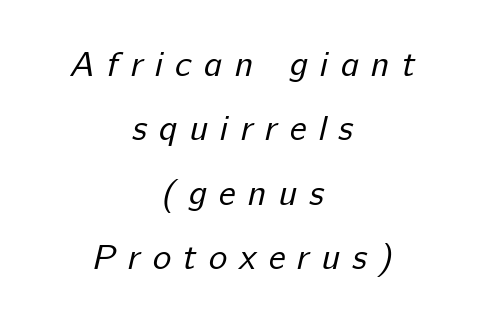
The image shows 35 px regular-weight sans-serif type; set centered, line spacing 1.84x, unusually wide letter spacing (+0.35 em), not underlined; low stroke contrast and a medium x-height.
